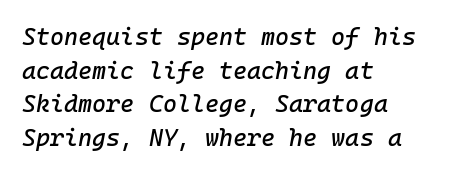
{"italic": "yes", "lean": "right", "slant_degrees": 10, "underline": "no", "align": "left", "line_spacing": "normal", "line_spacing_ratio": 1.4, "letter_spacing": "normal", "letter_spacing_em": 0.0, "glyph_px": 24}
